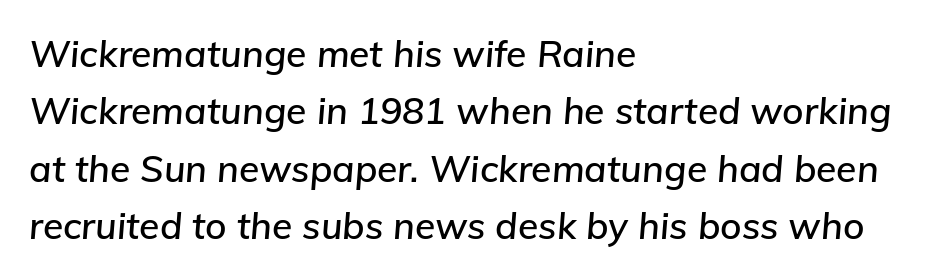
The image shows 37 px text type, italic (leaning right); set left-aligned, normal line spacing (1.55x), normal letter spacing, not underlined; low stroke contrast and a medium x-height.
